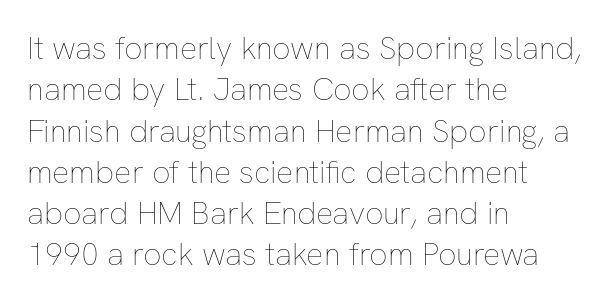
In terms of letterspacing, this is plain default setting. Rows of type keep a routine distance in the vertical direction. Rule under the text: the space is simply empty. Weight: regular or lighter. Italic? Not at all — the glyphs are vertical.
